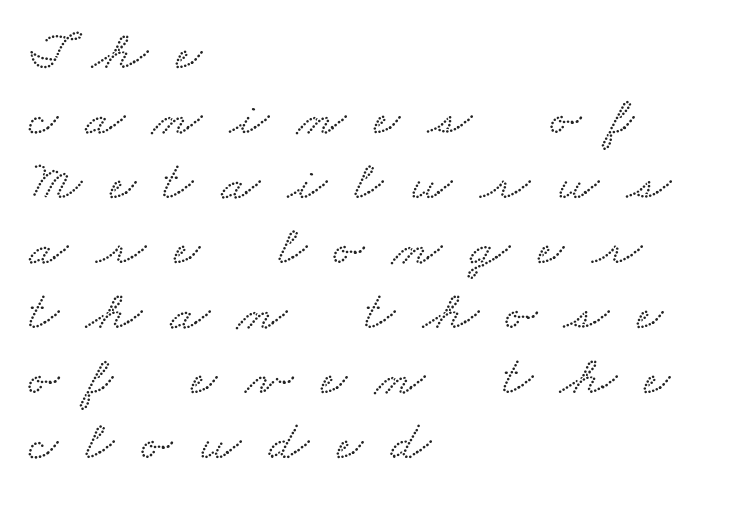
{"serif": "yes", "width": "wide", "stroke_contrast": "low", "x_height": "small", "monospaced": "no", "underline": "no", "align": "left", "line_spacing": "tight", "line_spacing_ratio": 1.14, "letter_spacing": "wide", "letter_spacing_em": 0.49, "glyph_px": 57}
